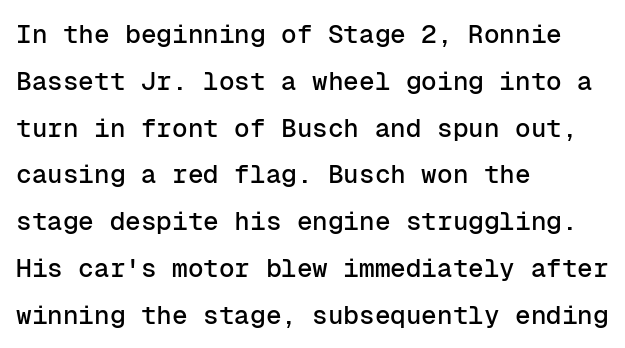
The line texture is even and compact thanks to regular tracking. Horizontally, the lines are justified to the leading edge only. Characters remain perfectly vertical along every line. The space beneath each line is pristine and unruled.
